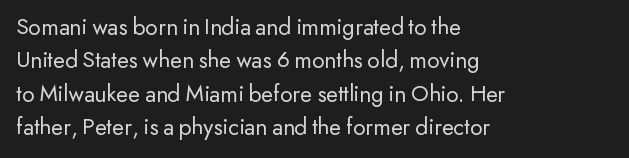
{"italic": "no", "bold": "no", "underline": "no", "align": "left", "line_spacing": "normal", "line_spacing_ratio": 1.39, "letter_spacing": "normal", "letter_spacing_em": 0.0, "glyph_px": 24}
